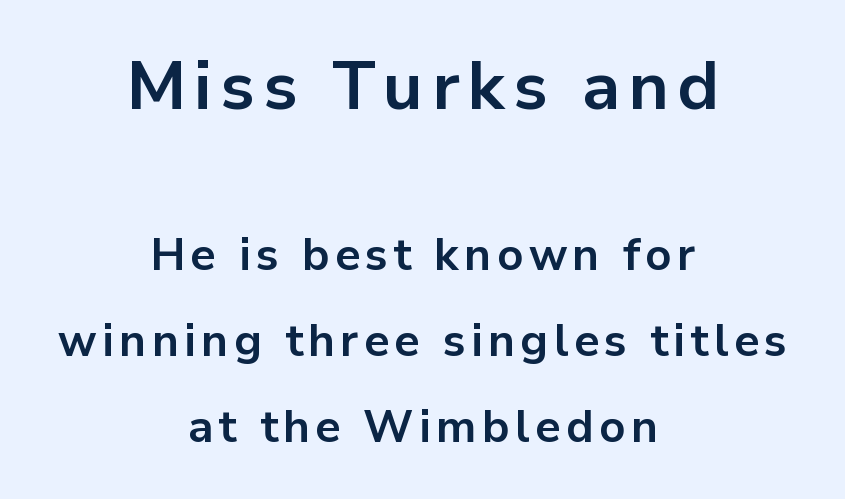
The image shows 68 px bold sans-serif type, upright; set centered, loose line spacing (1.91x), not underlined; the first (top) block is 1.51x larger; low stroke contrast and a medium x-height.
